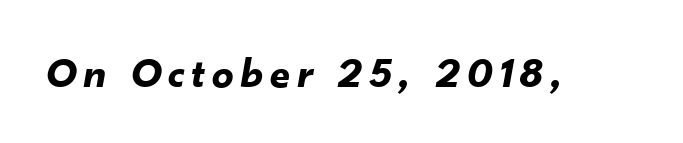
Note the varied advance widths — an 'i' is clearly narrower than an 'm'. Descender tails drop into unmarked territory. The letters are bold, with thick, heavy strokes. The specimen reads as italic at a glance.
